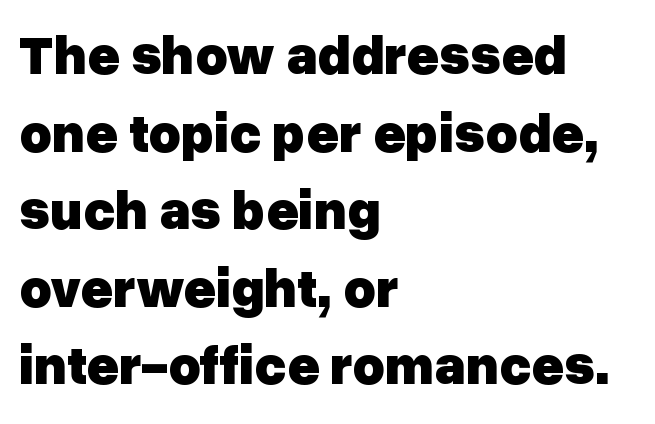
{"serif": "no", "italic": "no", "bold": "yes", "weight": "heavy", "width": "normal", "stroke_contrast": "low", "x_height": "medium", "monospaced": "no", "underline": "no", "align": "left", "line_spacing": "normal", "line_spacing_ratio": 1.41, "letter_spacing": "normal", "letter_spacing_em": 0.0, "glyph_px": 55}
